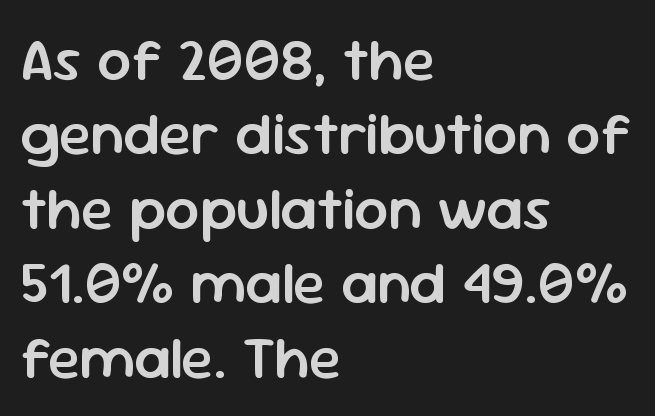
Decoration check: the copy has no underline. Bold? Not quite — semibold, heavier than regular but stopping short. The passage shown has conventional tracking throughout. Unlike a traditional serif, this face leaves its strokes unadorned.
